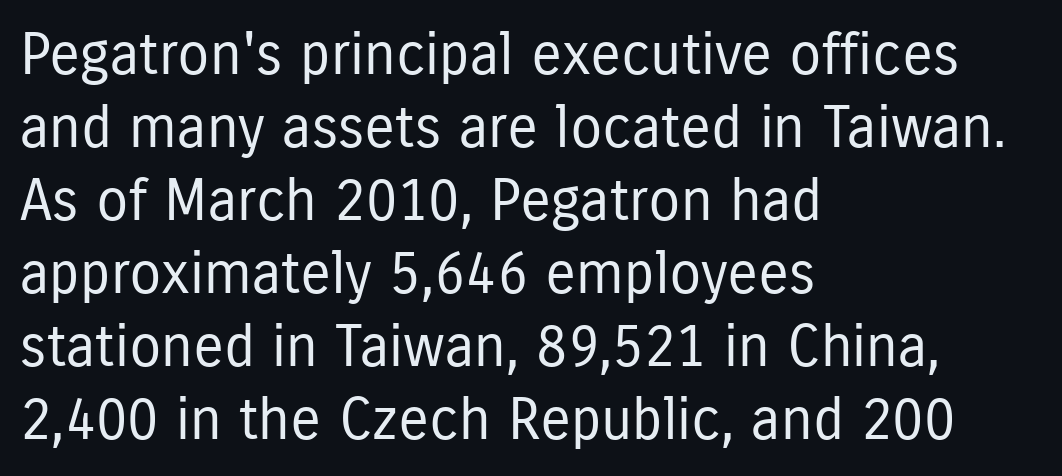
{"serif": "no", "italic": "no", "bold": "no", "weight": "regular", "width": "condensed", "stroke_contrast": "low", "x_height": "medium", "monospaced": "no", "underline": "no", "align": "left", "line_spacing": "normal", "line_spacing_ratio": 1.26, "letter_spacing": "normal", "letter_spacing_em": 0.0, "glyph_px": 58}
